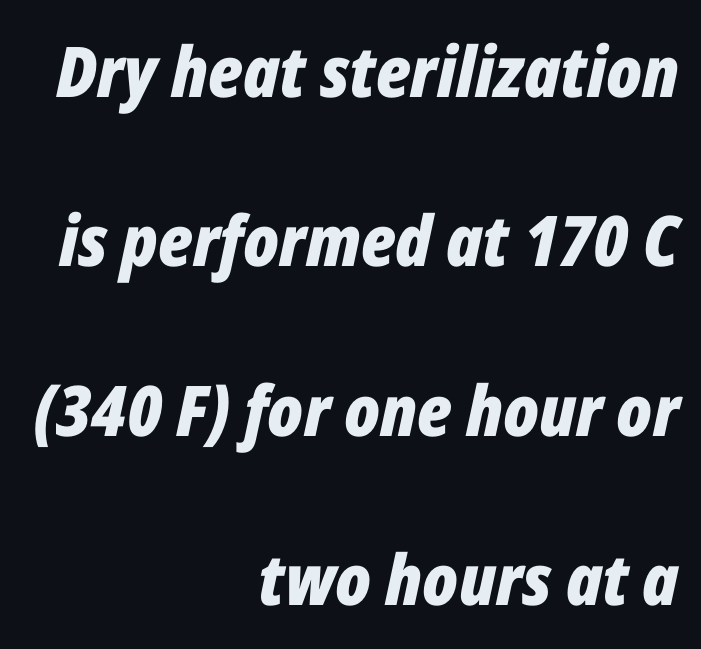
Q: Is the text bold? A: Yes.
Q: Is the text italic (slanted)? A: Yes, it leans right by about 12 degrees.
Q: Is the text underlined? A: No.
Q: How is the paragraph aligned? A: Right-aligned.
Q: Is the spacing between letters normal or unusually wide? A: Normal.
Q: Is the spacing between lines tight, normal or loose? A: Loose.
Q: Width (condensed, normal, or wide)? A: Condensed.
Q: Stroke contrast? A: Low.
Q: x-height? A: Medium.
Q: Monospaced? A: No.
